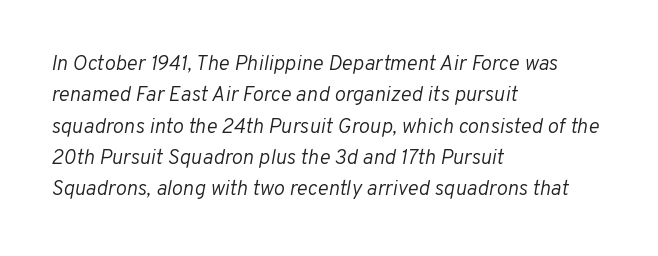
The image shows 21 px text type, italic (leaning right); set left-aligned, normal line spacing (1.49x), normal letter spacing, not underlined.
